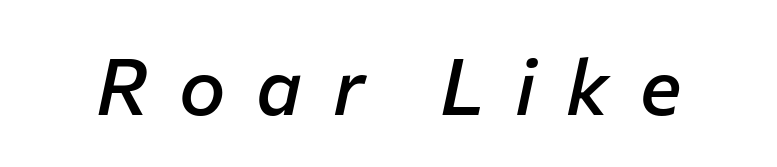
The image shows 78 px semibold type, italic (leaning right); set unusually wide letter spacing (+0.39 em), not underlined; low stroke contrast and a medium x-height.
